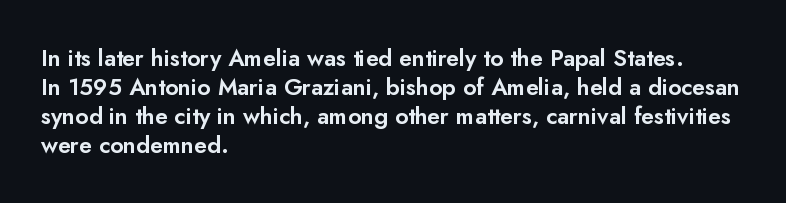
{"italic": "no", "underline": "no", "align": "left", "line_spacing": "normal", "line_spacing_ratio": 1.26, "letter_spacing": "normal", "letter_spacing_em": 0.0, "glyph_px": 23}
